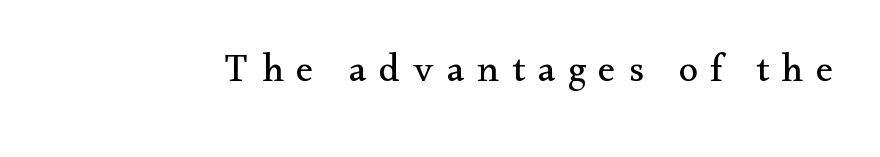
Is this a sans? No — the strokes have serifs. Quick note: underline off. Students, note that the glyphs here are deliberately spaced far apart. Weight: not bold — regular or lighter.
